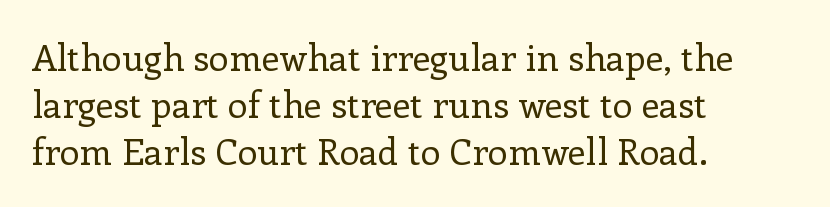
Letter spacing: default. To sum up the face: it has serifs. A typesetter would call this proportional, since set widths differ per character. The rendering uses a moderate line-height, typical for paragraphs.
